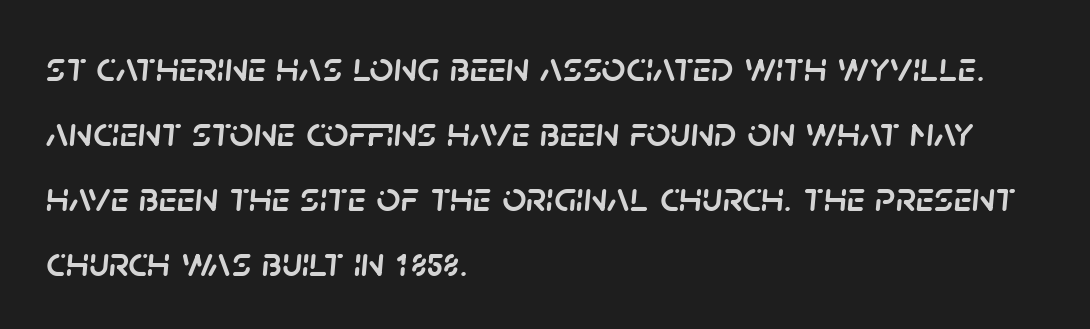
Nobody touched the tracking dial on this one. Leading matches the norm, producing a regular column. Typeset ragged right — the left edge is the straight one. A typesetter would call this proportional, since set widths differ per character. The specimen reads as italic at a glance.
